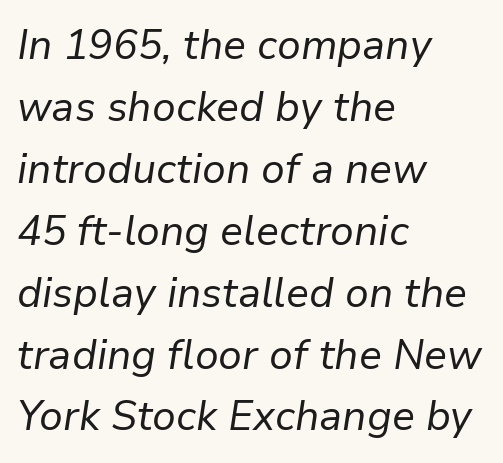
{"italic": "yes", "lean": "right", "slant_degrees": 9, "bold": "no", "weight": "regular", "width": "normal", "stroke_contrast": "low", "x_height": "medium", "monospaced": "no", "underline": "no", "align": "left", "line_spacing": "normal", "line_spacing_ratio": 1.51, "letter_spacing": "normal", "letter_spacing_em": 0.0, "glyph_px": 41}
